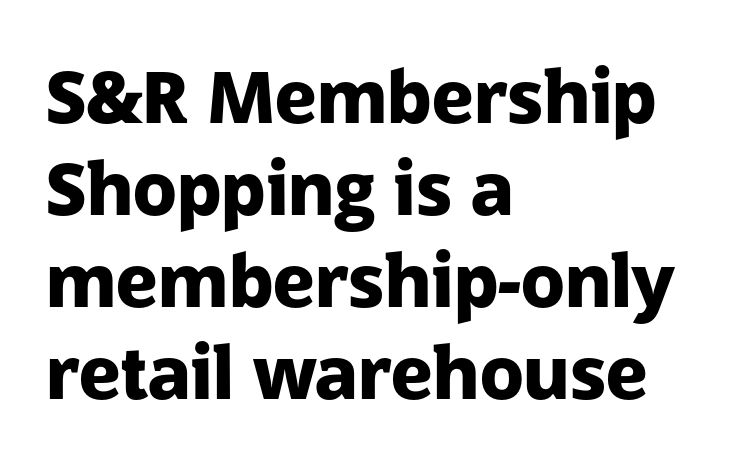
Q: Is the text bold? A: Yes.
Q: Is the text italic (slanted)? A: No, it is upright.
Q: Is the typeface a serif or a sans-serif typeface? A: Sans-serif.
Q: Is the text underlined? A: No.
Q: How is the paragraph aligned? A: Left-aligned.
Q: Is the spacing between letters normal or unusually wide? A: Normal.
Q: Is the spacing between lines tight, normal or loose? A: Normal.
Q: Width (condensed, normal, or wide)? A: Normal.
Q: Stroke contrast? A: Low.
Q: x-height? A: Medium.
Q: Monospaced? A: No.
